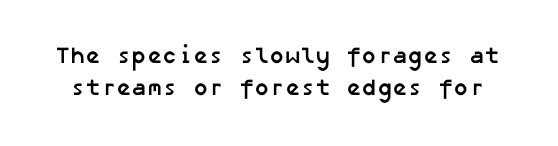
Notice how descenders clear the ascenders below comfortably — that's standard leading. Does the weight exceed regular? Yes, all the way to bold. This sample uses plain, unmodified letter spacing. The passage shown is not underscored anywhere.
